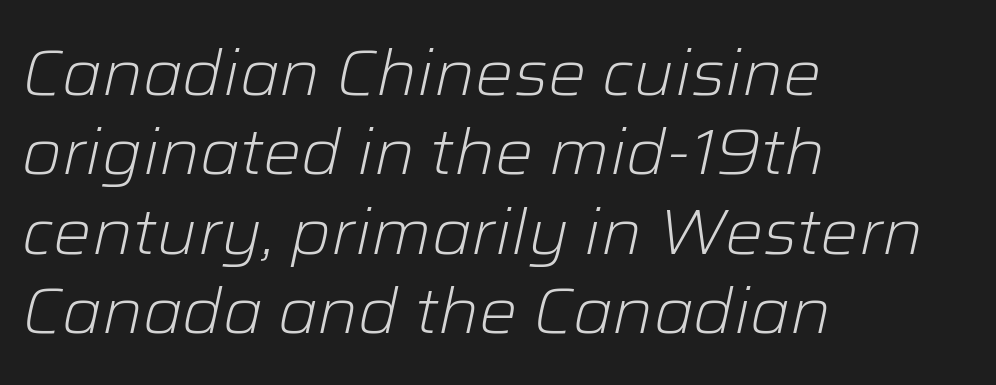
The specimen omits any rule beneath the text block's lines. This sample has the flowing, uneven cadence of proportional lettering. This reads as an unemphasized weight, regular at the heaviest. If you drew a line through each stem, it would be angled. The lines are quadded left.
